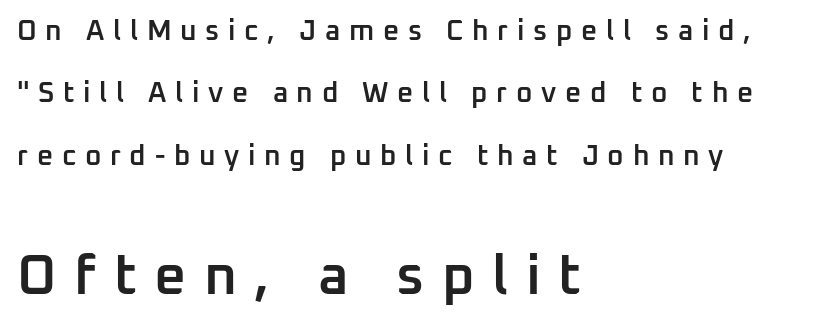
The leading is generous, giving the passage an open texture. Serifs: no, the terminals of the letterforms are clean. The lettering stays uniformly vertical, giving the passage a roman look. Substantial extra tracking has been applied to these lines.
